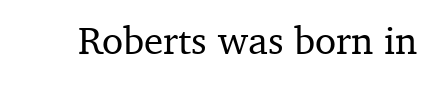
{"serif": "yes", "italic": "no", "width": "normal", "stroke_contrast": "medium", "x_height": "medium", "monospaced": "no", "underline": "no", "letter_spacing": "normal", "letter_spacing_em": 0.0, "glyph_px": 39}
